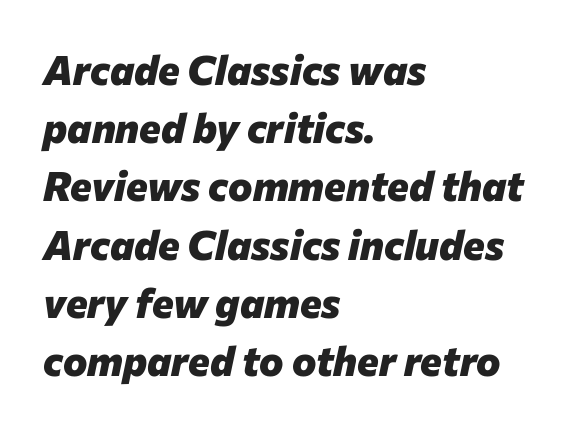
{"italic": "yes", "lean": "right", "slant_degrees": 12, "bold": "yes", "weight": "heavy", "width": "normal", "stroke_contrast": "low", "x_height": "medium", "monospaced": "no", "underline": "no", "align": "left", "line_spacing": "normal", "line_spacing_ratio": 1.42, "letter_spacing": "normal", "letter_spacing_em": 0.0, "glyph_px": 41}
